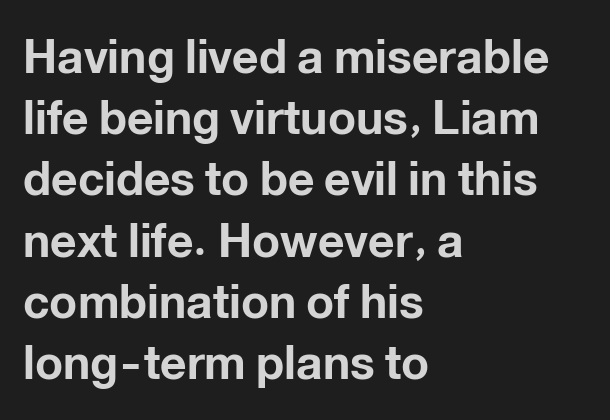
Examine the stroke ends and you'll find no serifs. Designer's note — italics off, roman on. Each row of text sits above clean, open space. The rendering uses a moderate line-height, typical for paragraphs. Is this a fixed-width face? No — the glyphs have proportional, varying widths.
